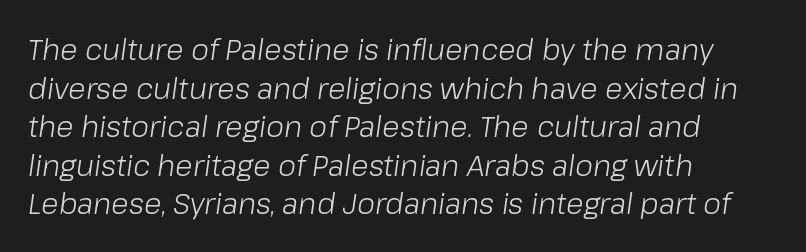
Q: Is the text bold? A: No.
Q: Is the text italic (slanted)? A: Yes, it leans right by about 8 degrees.
Q: Is the text underlined? A: No.
Q: How is the paragraph aligned? A: Left-aligned.
Q: Is the spacing between letters normal or unusually wide? A: Normal.
Q: Is the spacing between lines tight, normal or loose? A: Normal.
Q: Width (condensed, normal, or wide)? A: Normal.
Q: Stroke contrast? A: Low.
Q: x-height? A: Medium.
Q: Monospaced? A: No.
